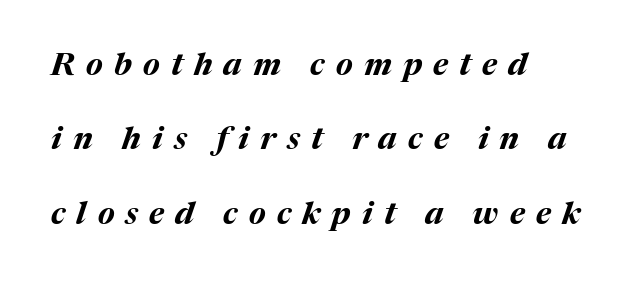
Q: Is the text bold? A: Yes.
Q: Is the text italic (slanted)? A: Yes, it leans right by about 17 degrees.
Q: Is the text underlined? A: No.
Q: How is the paragraph aligned? A: Left-aligned.
Q: Is the spacing between letters normal or unusually wide? A: Unusually wide.
Q: Is the spacing between lines tight, normal or loose? A: Loose.
Q: Width (condensed, normal, or wide)? A: Normal.
Q: Stroke contrast? A: Medium.
Q: x-height? A: Medium.
Q: Monospaced? A: No.
